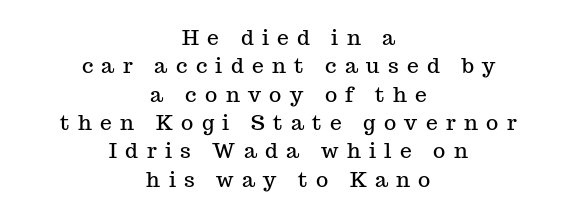
Q: Is the text italic (slanted)? A: No, it is upright.
Q: Is the text underlined? A: No.
Q: How is the paragraph aligned? A: Centered.
Q: Is the spacing between letters normal or unusually wide? A: Unusually wide.
Q: Is the spacing between lines tight, normal or loose? A: Normal.
